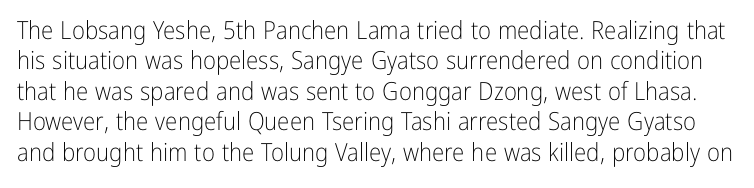
The image shows 25 px text type, upright; set line spacing 1.22x, normal letter spacing, not underlined.
